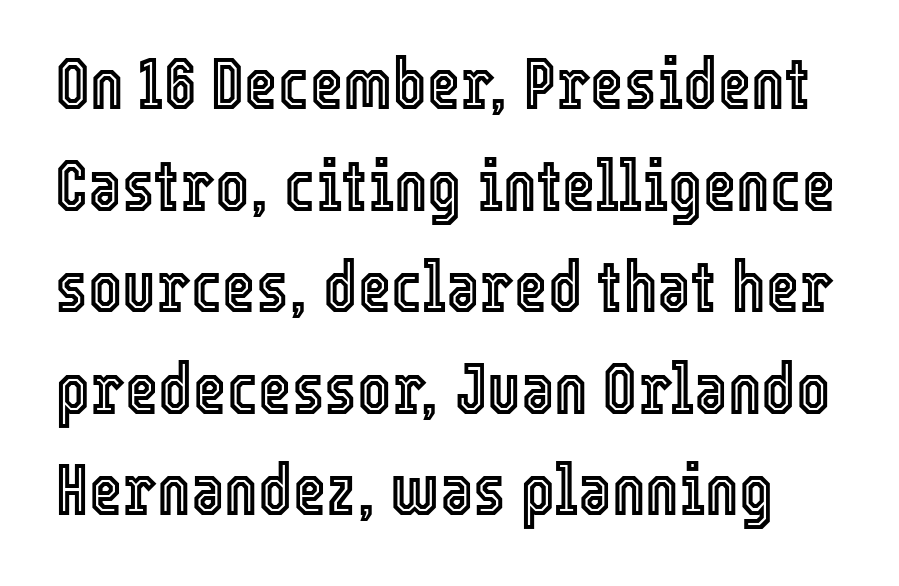
The image shows 72 px condensed type, upright; set normal line spacing (1.41x), normal letter spacing, not underlined; a medium x-height.
